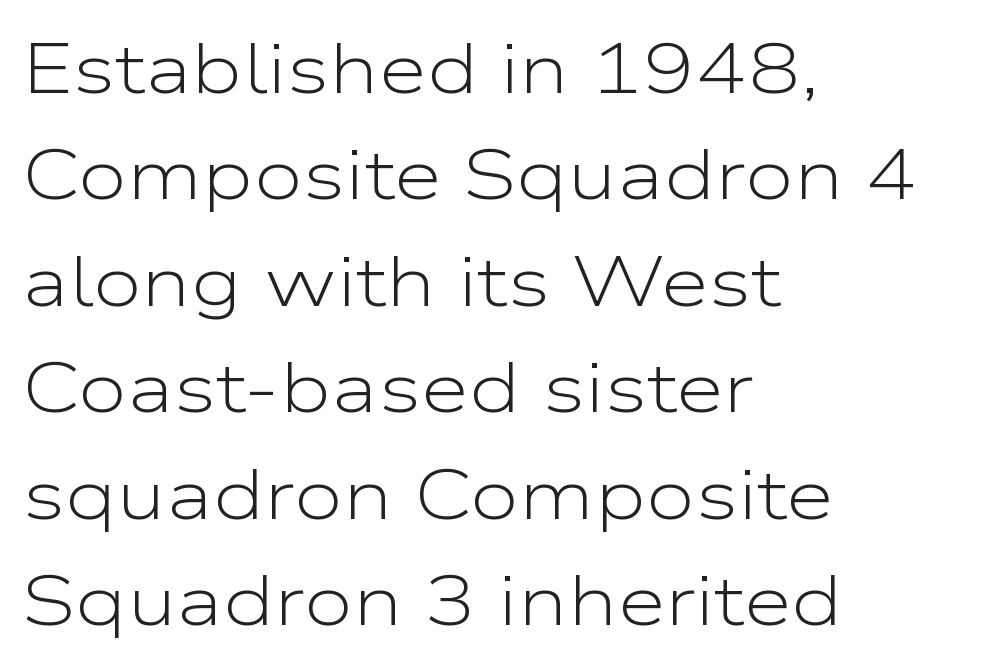
Designer's note — italics off, roman on. Weight: not bold — regular or lighter. One glance says typical: line gaps are just what's usual. Look at the bottom of the vertical strokes: they stop flat, with no serifs. Between one letter and the next there's only the usual sliver of space. The letters advance in unequal steps, a hallmark of proportional type.
